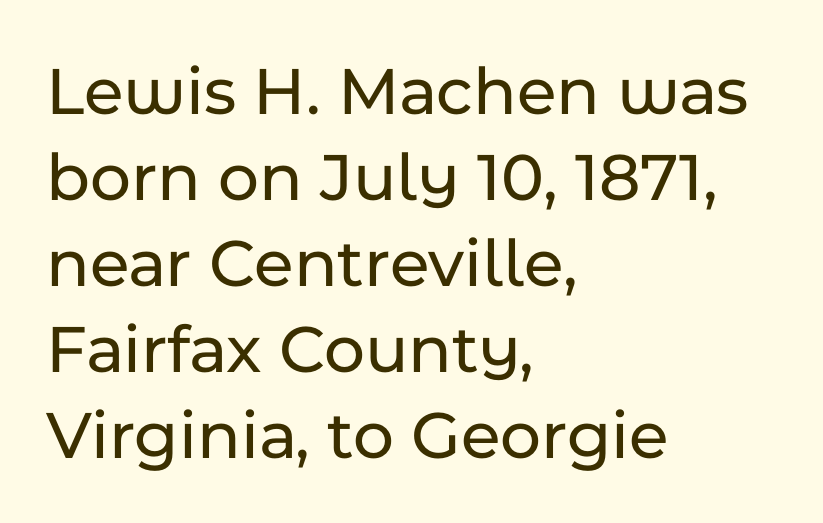
The image shows 70 px sans-serif type, upright; set left-aligned, line spacing 1.23x, normal letter spacing, not underlined; low stroke contrast and a medium x-height.
